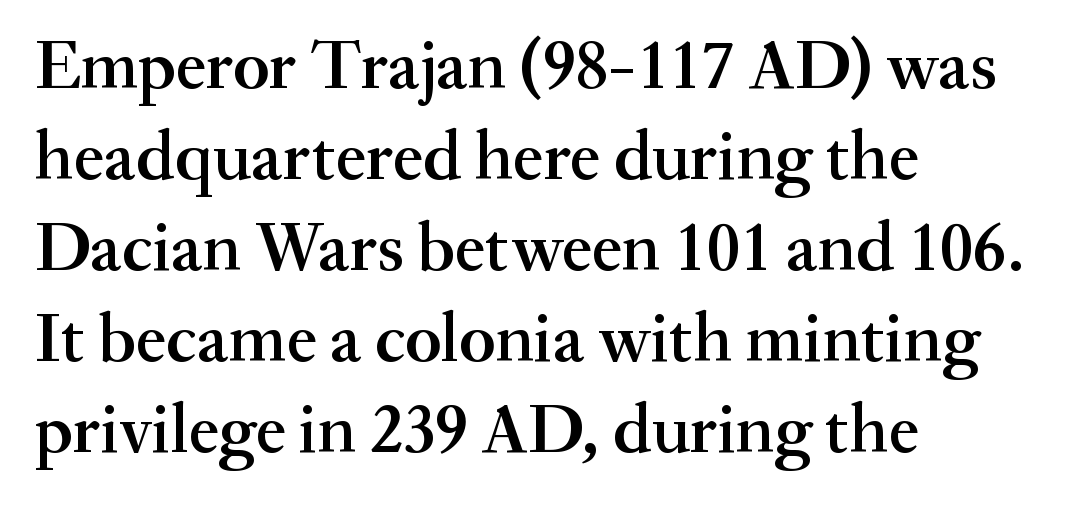
Every row of glyphs begins at an identical x-position on the left. The font is running at a semibold setting, under full bold. Inter-character spacing is left at the font's built-in metrics. The letters advance in unequal steps, a hallmark of proportional type. The rendering uses a moderate line-height, typical for paragraphs. The passage shown is not underscored anywhere.
